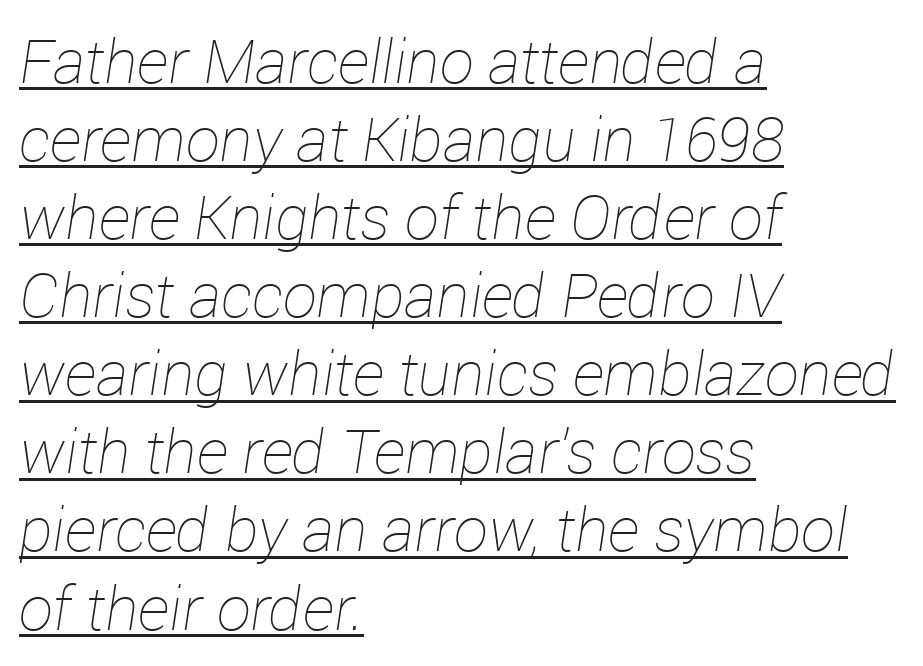
The passage is arranged the way most books set body copy — flush left. The face used here is proportionally spaced, like ordinary book or web type. The rendering uses the underline text-decoration. Nothing heavy about these letters — not bold at all. Honestly, the row spacing looks completely unremarkable. The text carries the slant typical of an italic or oblique font.
